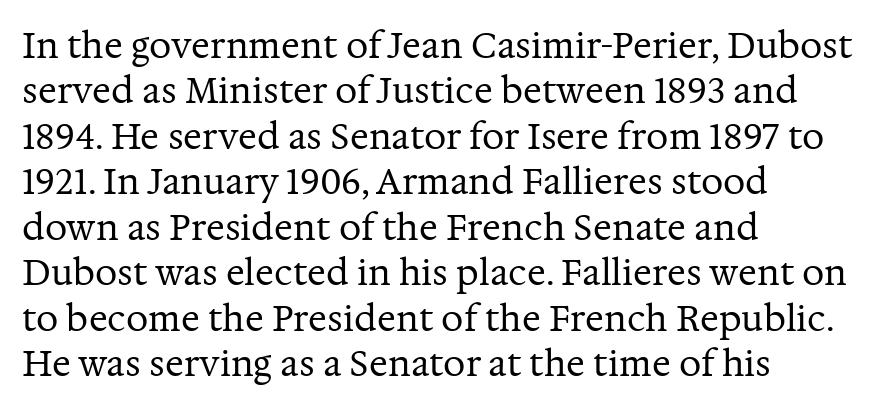
The image shows 35 px regular-weight serif type, upright; set left-aligned, normal line spacing (1.3x), normal letter spacing, not underlined; medium stroke contrast and a medium x-height.
